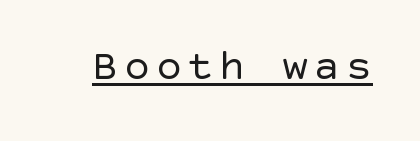
{"serif": "no", "italic": "no", "bold": "no", "weight": "regular", "width": "normal", "x_height": "large", "underline": "yes", "glyph_px": 44}
